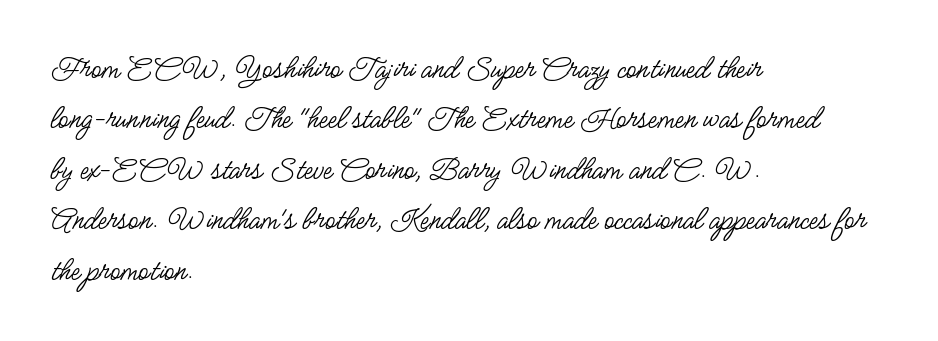
The image shows 33 px regular-weight, condensed sans-serif type; set left-aligned, normal line spacing (1.53x), normal letter spacing, not underlined; low stroke contrast and a small x-height.
